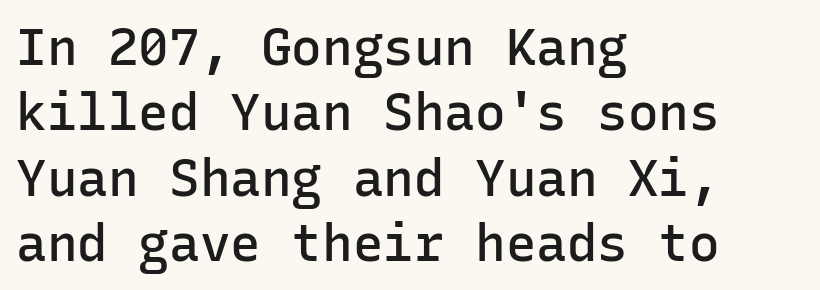
The image shows 51 px semibold sans-serif type, upright, monospaced; set left-aligned, normal line spacing (1.28x), normal letter spacing, not underlined; low stroke contrast and a medium x-height.
